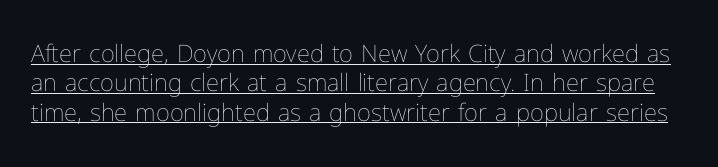
Q: Is the text bold? A: No.
Q: Is the text italic (slanted)? A: No, it is upright.
Q: Is the text underlined? A: Yes.
Q: Is the spacing between letters normal or unusually wide? A: Normal.
